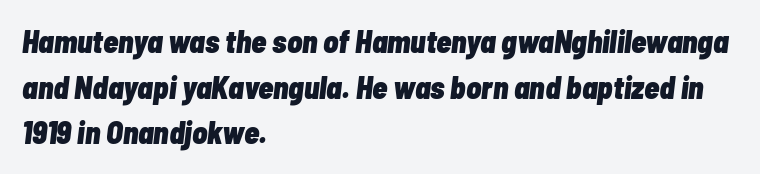
{"italic": "yes", "lean": "right", "slant_degrees": 7, "bold": "yes", "weight": "heavy", "width": "condensed", "stroke_contrast": "low", "x_height": "medium", "monospaced": "no", "underline": "no", "align": "left", "line_spacing": "normal", "line_spacing_ratio": 1.47, "letter_spacing": "normal", "letter_spacing_em": 0.0, "glyph_px": 31}
